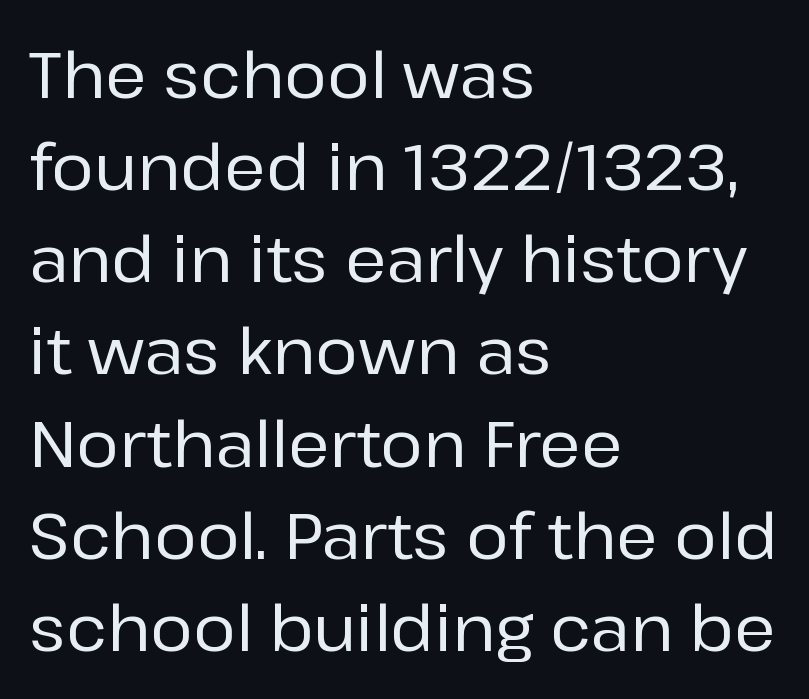
No feet cap the strokes, marking this as sans-serif type. The passage is arranged the way most books set body copy — flush left. You could not count columns in this text — the font is proportionally spaced. The typography opts for an upright posture over an oblique one. The line texture is even and compact thanks to regular tracking.
